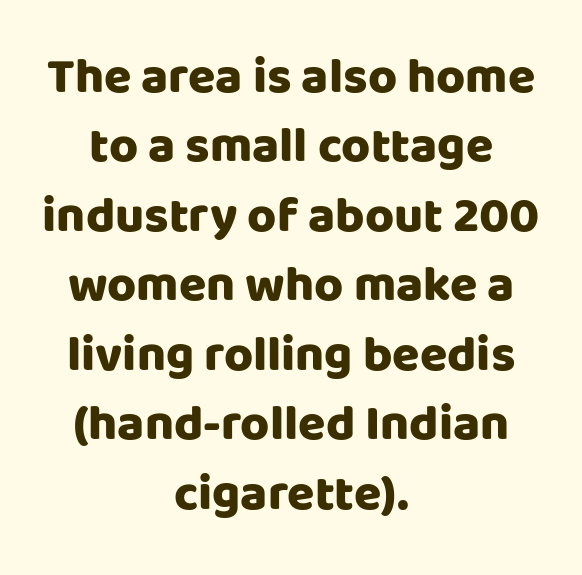
{"serif": "no", "italic": "no", "bold": "yes", "weight": "heavy", "width": "normal", "stroke_contrast": "low", "x_height": "large", "monospaced": "no", "underline": "no", "align": "center", "line_spacing": "normal", "line_spacing_ratio": 1.39, "letter_spacing": "normal", "letter_spacing_em": 0.0, "glyph_px": 50}
